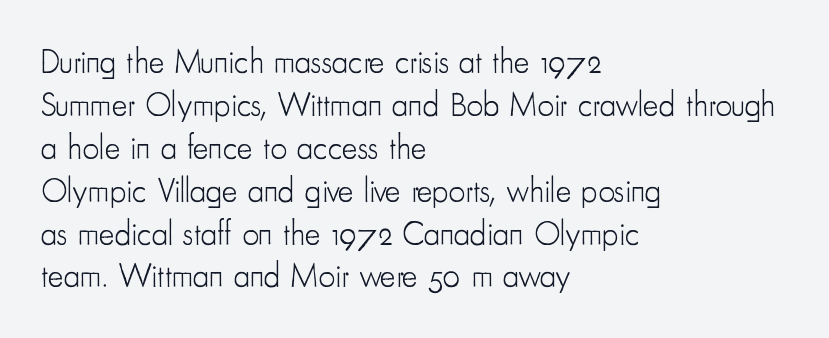
{"serif": "no", "italic": "no", "bold": "no", "weight": "light", "width": "condensed", "stroke_contrast": "low", "x_height": "small", "monospaced": "no", "underline": "no", "align": "left", "line_spacing": "normal", "line_spacing_ratio": 1.3, "letter_spacing": "normal", "letter_spacing_em": 0.0, "glyph_px": 33}
